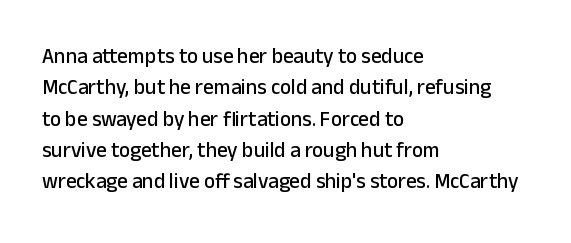
The compositor pushed each line to the left boundary. The designer left line spacing at the default. The rendering keeps characters at their native spacing. No italicization has been applied; the sample stays upright. Clear beneath every line of the passage.
